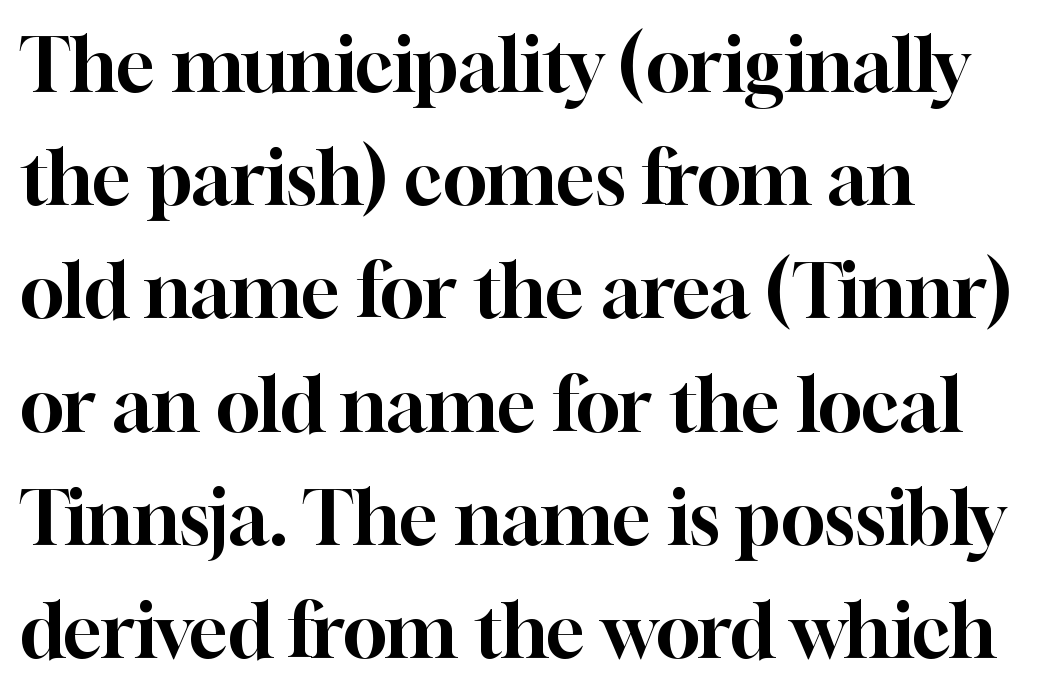
The image shows 74 px serif type, upright; set left-aligned, normal line spacing (1.53x), normal letter spacing, not underlined; high stroke contrast and a medium x-height.
